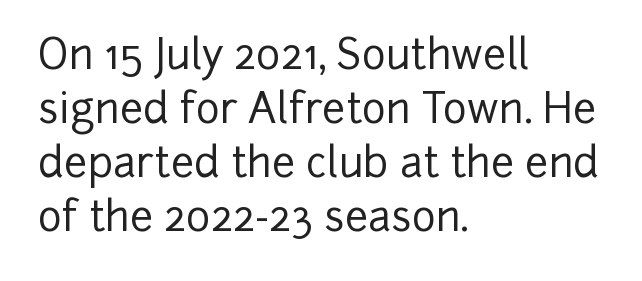
The image shows 41 px sans-serif type, upright; set left-aligned, normal line spacing (1.32x), normal letter spacing, not underlined; low stroke contrast and a medium x-height.
